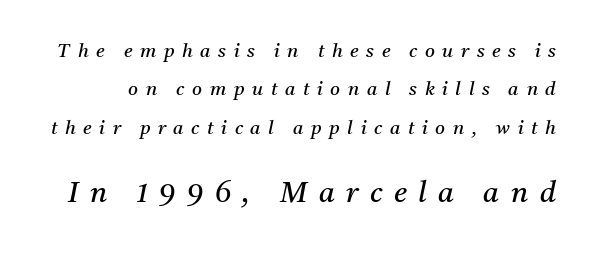
The image shows 29 px regular-weight serif type, italic (leaning right); set loose line spacing (2.02x), unusually wide letter spacing (+0.4 em), not underlined; the second (bottom) block is 1.53x larger; medium stroke contrast and a medium x-height.
